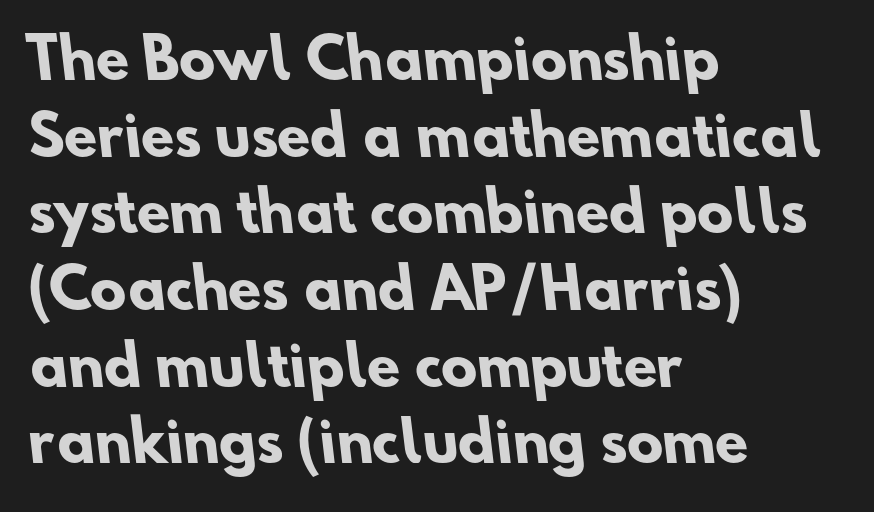
{"serif": "no", "bold": "yes", "weight": "heavy", "width": "normal", "stroke_contrast": "low", "x_height": "small", "monospaced": "no", "underline": "no", "align": "left", "line_spacing": "normal", "line_spacing_ratio": 1.42, "letter_spacing": "normal", "letter_spacing_em": 0.0, "glyph_px": 54}
